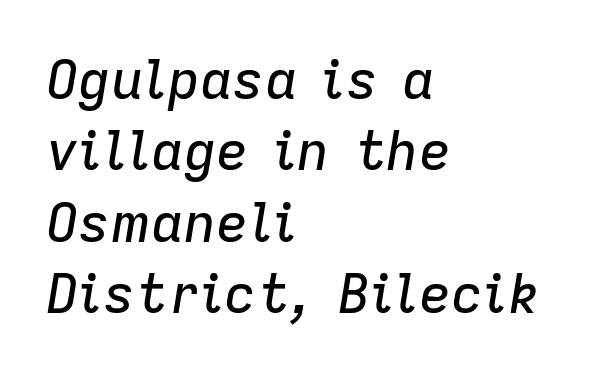
Q: Is the text italic (slanted)? A: Yes, it leans right by about 9 degrees.
Q: Is the text underlined? A: No.
Q: How is the paragraph aligned? A: Left-aligned.
Q: Is the spacing between letters normal or unusually wide? A: Normal.
Q: Is the spacing between lines tight, normal or loose? A: Normal.
Q: Width (condensed, normal, or wide)? A: Normal.
Q: Stroke contrast? A: Low.
Q: x-height? A: Medium.
Q: Monospaced? A: No.
